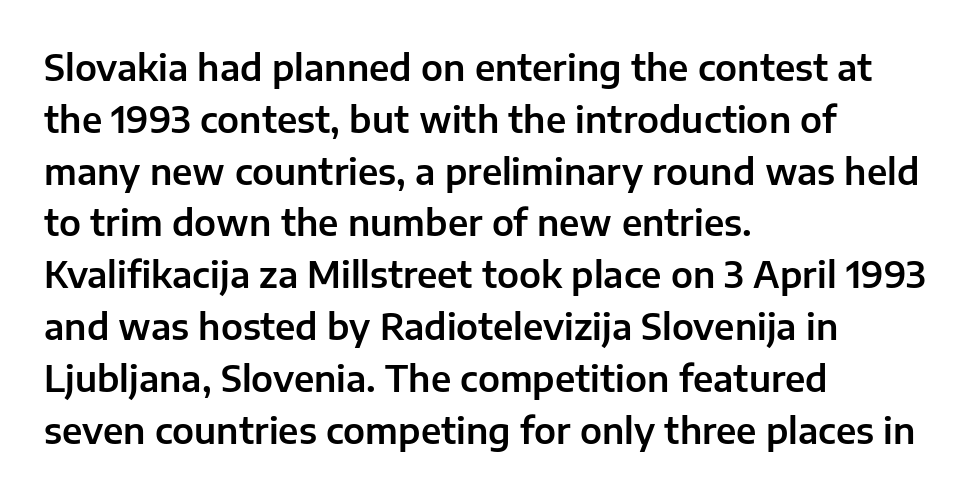
Each letter keeps its own natural width here, so spacing adapts to shape. Each word holds together tightly as a unit, with standard inter-letter gaps. Honestly, the row spacing looks completely unremarkable. Rule under the text: the space is simply empty.
